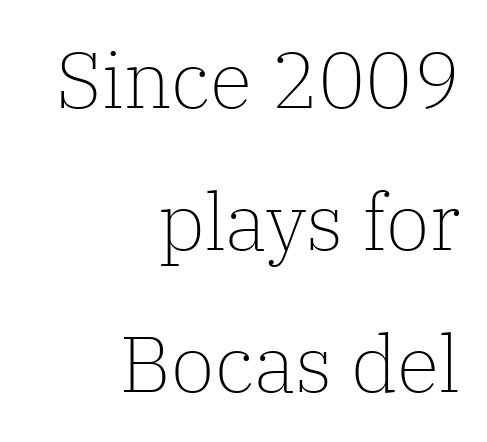
Q: Is the text bold? A: No.
Q: Is the text italic (slanted)? A: No, it is upright.
Q: Is the typeface a serif or a sans-serif typeface? A: Serif.
Q: Is the text underlined? A: No.
Q: How is the paragraph aligned? A: Right-aligned.
Q: Is the spacing between letters normal or unusually wide? A: Normal.
Q: Width (condensed, normal, or wide)? A: Normal.
Q: Stroke contrast? A: Low.
Q: x-height? A: Medium.
Q: Monospaced? A: No.
